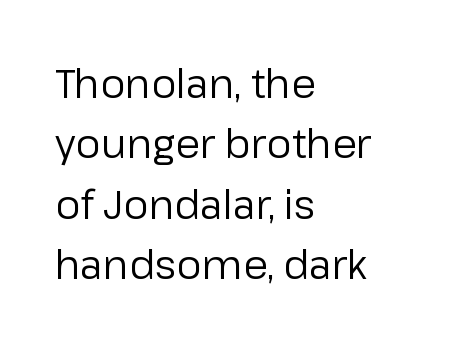
Compared with a centered layout, this one pins lines to the left instead. The glyphs in this specimen are sans serif. Plain, unruled lines of type. How are the letters spaced? Ordinarily, with no added tracking. Do the characters align in a grid? No, the font is proportional. The letters look calm and open, with moderate or lighter stems.
